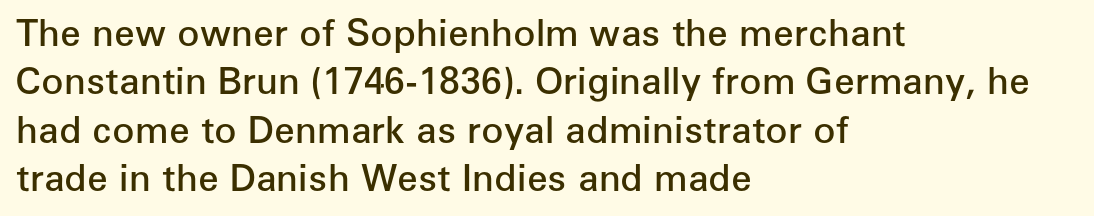
Spacing between characters is what you'd get straight out of the box. In terms of weight, the rendering is demibold, just under bold. A typesetter would call this proportional, since set widths differ per character. Quick note: not italic, upright.
